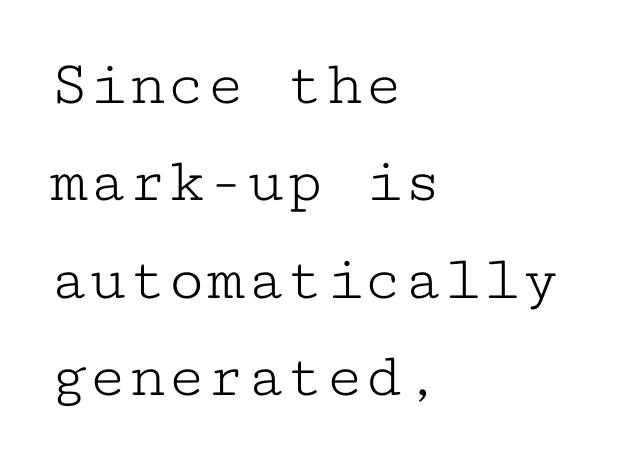
The image shows 65 px light, wide serif type, upright, monospaced; set left-aligned, normal line spacing (1.5x), normal letter spacing, not underlined; low stroke contrast and a medium x-height.
